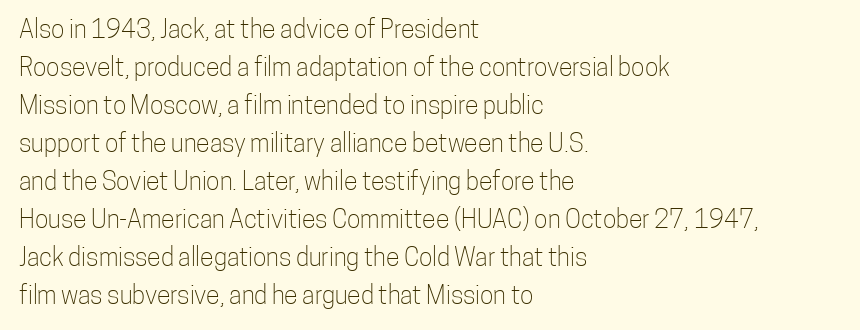
Q: Is the text bold? A: No.
Q: Is the text italic (slanted)? A: No, it is upright.
Q: Is the text underlined? A: No.
Q: How is the paragraph aligned? A: Left-aligned.
Q: Is the spacing between letters normal or unusually wide? A: Normal.
Q: Is the spacing between lines tight, normal or loose? A: Normal.
